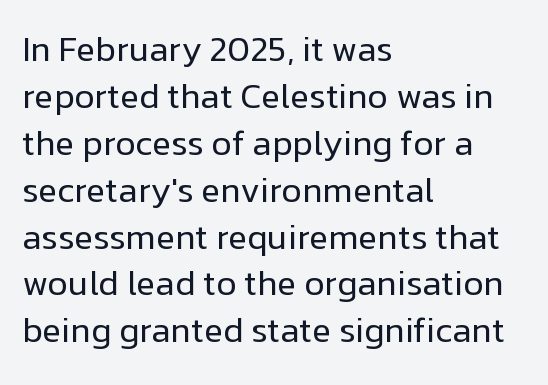
{"serif": "no", "italic": "no", "bold": "no", "weight": "regular", "width": "normal", "stroke_contrast": "low", "x_height": "medium", "monospaced": "no", "underline": "no", "align": "left", "line_spacing": "normal", "line_spacing_ratio": 1.34, "letter_spacing": "normal", "letter_spacing_em": 0.0, "glyph_px": 35}
